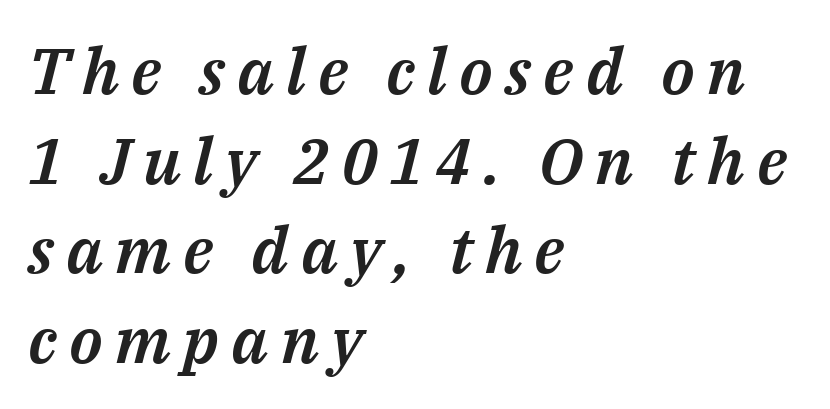
{"italic": "yes", "lean": "right", "slant_degrees": 14, "width": "normal", "stroke_contrast": "medium", "x_height": "medium", "monospaced": "no", "underline": "no", "align": "left", "line_spacing": "normal", "line_spacing_ratio": 1.4, "glyph_px": 64}
